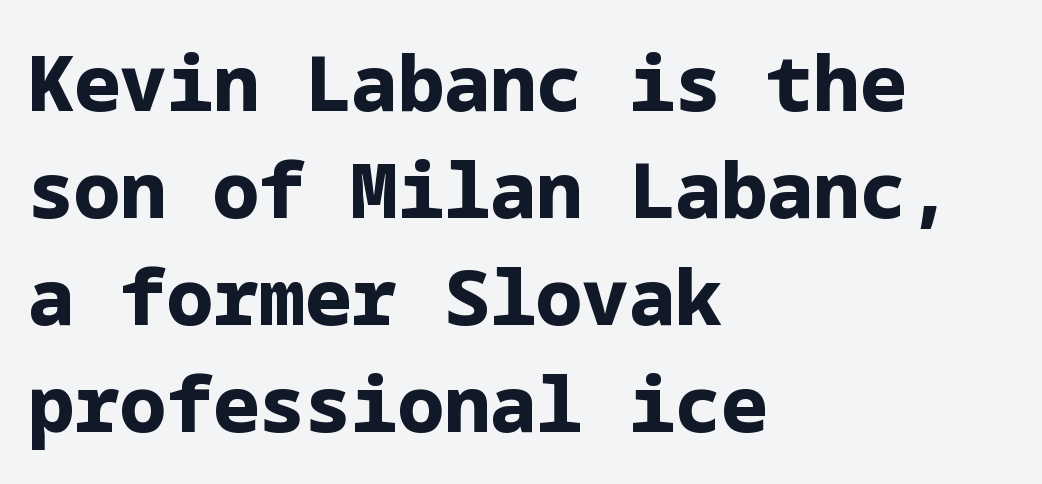
Chunky letters — that's bold for sure. A typesetter would label this face a sans. The lettering holds an erect, upright posture throughout. Nothing unusual about the tracking: characters are spaced as the font intends. The text block is weighted toward the left margin, trailing off unevenly rightward.
